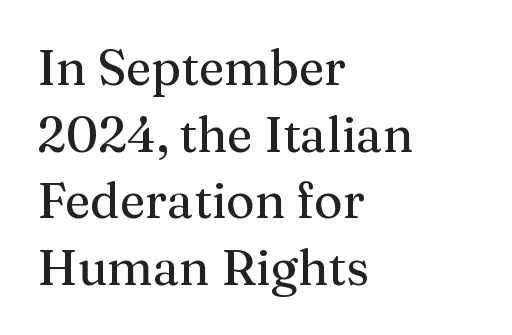
The image shows 49 px serif type, upright; set left-aligned, normal line spacing (1.36x), normal letter spacing, not underlined; medium stroke contrast and a medium x-height.
